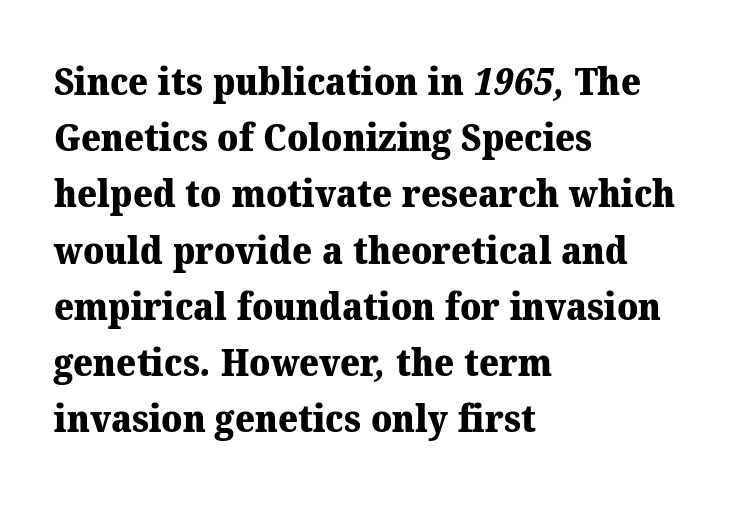
Q: Is the text bold? A: Yes.
Q: Is the typeface a serif or a sans-serif typeface? A: Serif.
Q: Is the text underlined? A: No.
Q: How is the paragraph aligned? A: Left-aligned.
Q: Is the spacing between letters normal or unusually wide? A: Normal.
Q: Is the spacing between lines tight, normal or loose? A: Normal.
Q: Width (condensed, normal, or wide)? A: Normal.
Q: Stroke contrast? A: Medium.
Q: x-height? A: Medium.
Q: Monospaced? A: No.
